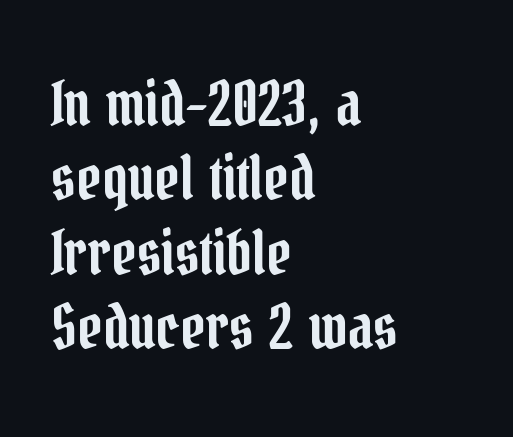
Q: Is the text italic (slanted)? A: No, it is upright.
Q: Is the typeface a serif or a sans-serif typeface? A: Serif.
Q: Is the text underlined? A: No.
Q: How is the paragraph aligned? A: Left-aligned.
Q: Is the spacing between letters normal or unusually wide? A: Normal.
Q: Width (condensed, normal, or wide)? A: Condensed.
Q: Stroke contrast? A: Low.
Q: x-height? A: Medium.
Q: Monospaced? A: No.
